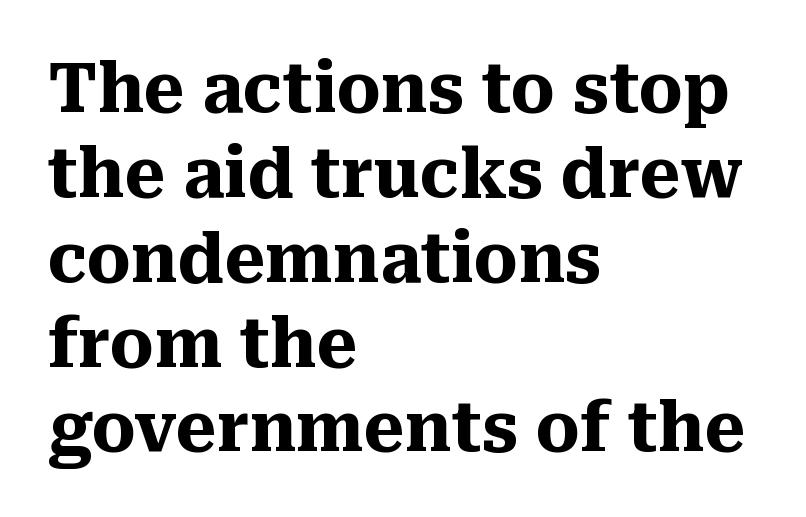
Q: Is the text bold? A: Yes.
Q: Is the text italic (slanted)? A: No, it is upright.
Q: Is the typeface a serif or a sans-serif typeface? A: Serif.
Q: Is the text underlined? A: No.
Q: How is the paragraph aligned? A: Left-aligned.
Q: Is the spacing between letters normal or unusually wide? A: Normal.
Q: Width (condensed, normal, or wide)? A: Normal.
Q: Stroke contrast? A: Medium.
Q: x-height? A: Medium.
Q: Monospaced? A: No.
